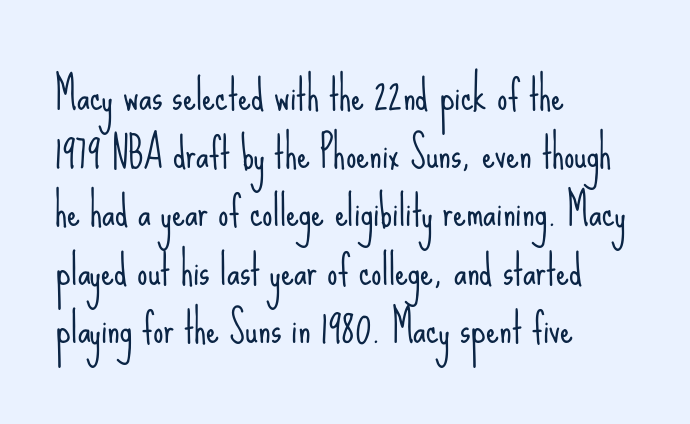
Q: Is the text bold? A: No.
Q: Is the text italic (slanted)? A: No, it is upright.
Q: Is the typeface a serif or a sans-serif typeface? A: Sans-serif.
Q: Is the text underlined? A: No.
Q: How is the paragraph aligned? A: Left-aligned.
Q: Is the spacing between letters normal or unusually wide? A: Normal.
Q: Is the spacing between lines tight, normal or loose? A: Normal.
Q: Width (condensed, normal, or wide)? A: Condensed.
Q: Stroke contrast? A: Low.
Q: x-height? A: Small.
Q: Monospaced? A: No.
